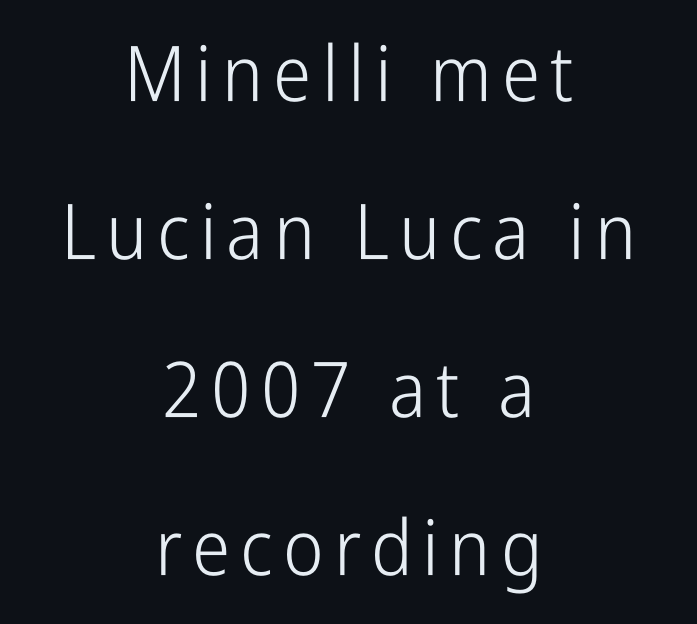
The image shows 77 px light, condensed sans-serif type, upright; set centered, loose line spacing (2.05x), not underlined; low stroke contrast and a medium x-height.
